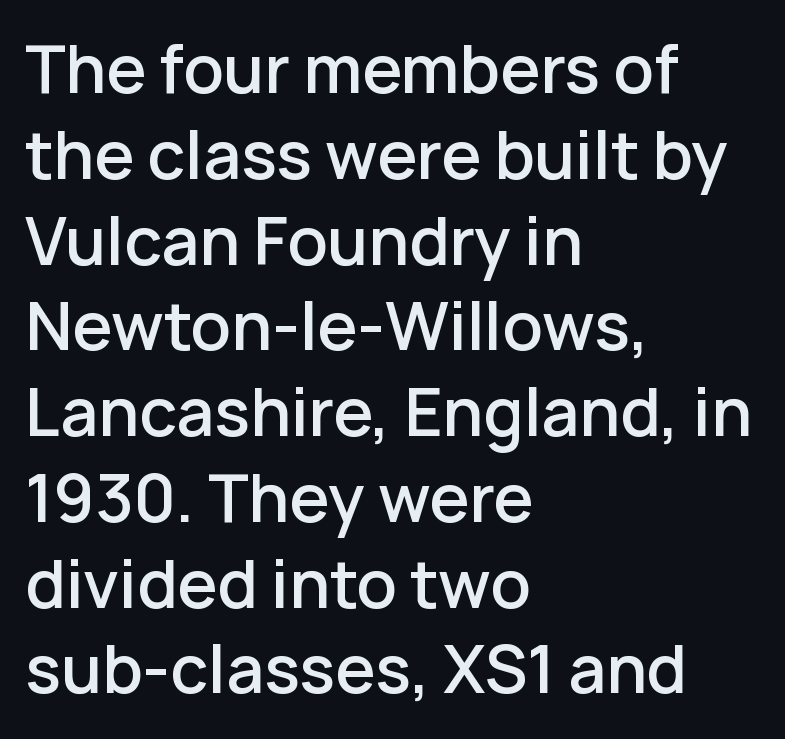
Q: Is the text bold? A: Semi-bold.
Q: Is the text italic (slanted)? A: No, it is upright.
Q: Is the typeface a serif or a sans-serif typeface? A: Sans-serif.
Q: Is the text underlined? A: No.
Q: How is the paragraph aligned? A: Left-aligned.
Q: Is the spacing between letters normal or unusually wide? A: Normal.
Q: Is the spacing between lines tight, normal or loose? A: Normal.
Q: Width (condensed, normal, or wide)? A: Normal.
Q: Stroke contrast? A: Low.
Q: x-height? A: Medium.
Q: Monospaced? A: No.
